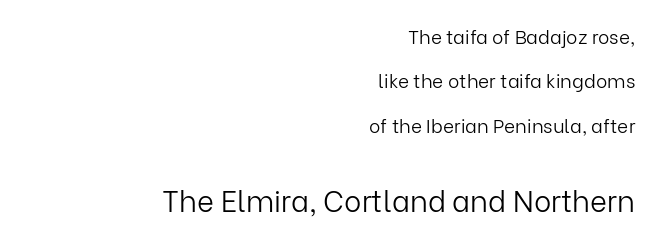
Check under the words: just untouched page. The characters display no serif detailing; their extremities are plain. Rendered with straight, roman letterforms. The letterforms sit shoulder to shoulder at normal distance. The paragraph shown leans on its right margin.
